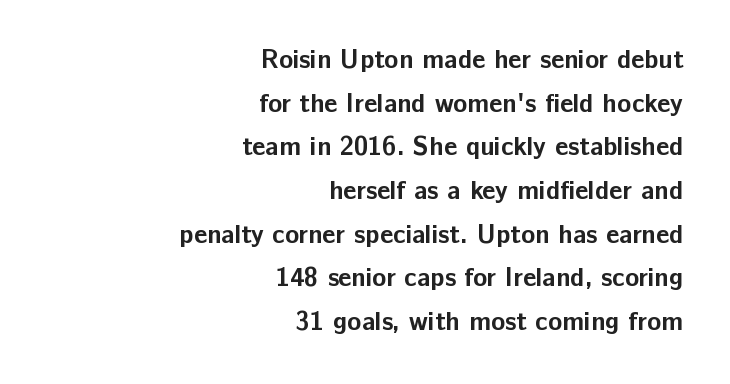
Line ends are locked; line starts wander. In terms of letterspacing, this is plain default setting. This block has exactly the height ordinary leading produces. Caption: bold face, heavy strokes.
